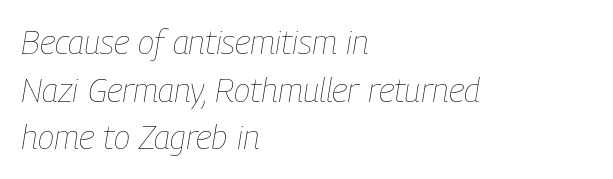
Q: Is the text bold? A: No.
Q: Is the text italic (slanted)? A: Yes, it leans right by about 9 degrees.
Q: Is the text underlined? A: No.
Q: How is the paragraph aligned? A: Left-aligned.
Q: Is the spacing between letters normal or unusually wide? A: Normal.
Q: Is the spacing between lines tight, normal or loose? A: Normal.
Q: Width (condensed, normal, or wide)? A: Condensed.
Q: Stroke contrast? A: Low.
Q: x-height? A: Medium.
Q: Monospaced? A: No.
